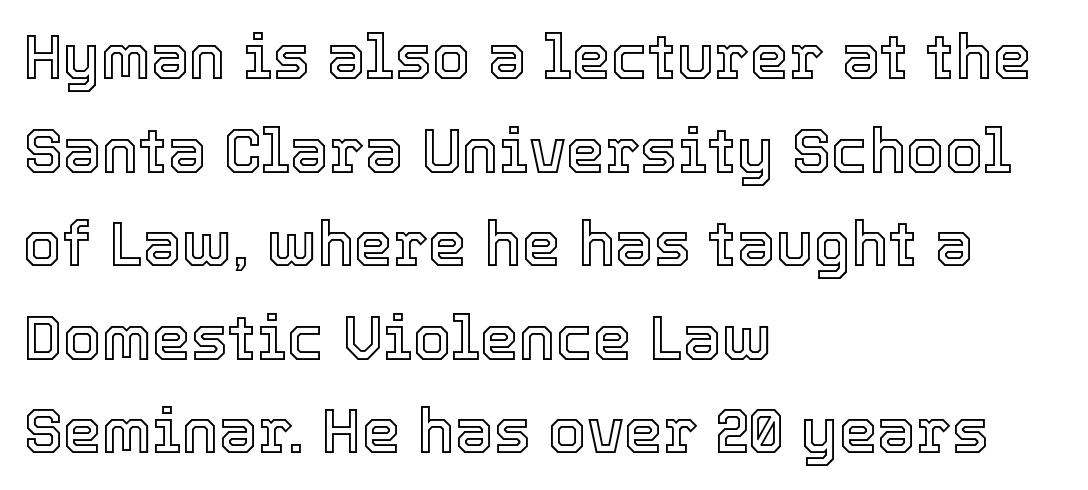
The image shows 62 px text type, upright; set left-aligned, normal line spacing (1.51x), normal letter spacing, not underlined; a medium x-height.
